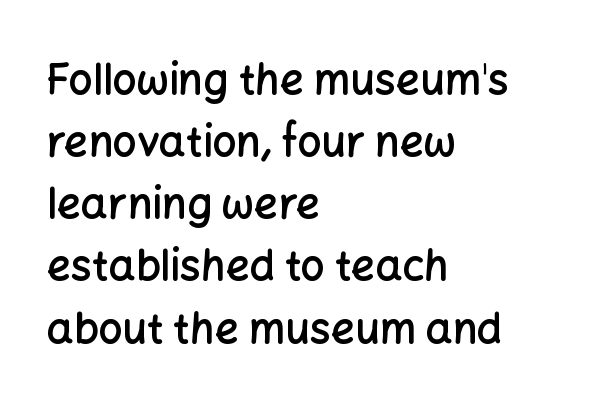
{"serif": "no", "italic": "no", "bold": "semi", "weight": "semibold", "width": "normal", "stroke_contrast": "low", "x_height": "medium", "monospaced": "no", "underline": "no", "align": "left", "line_spacing": "normal", "line_spacing_ratio": 1.48, "letter_spacing": "normal", "letter_spacing_em": 0.0, "glyph_px": 42}
